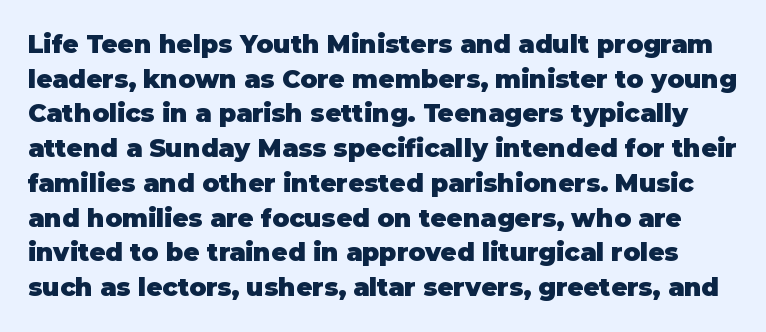
The image shows 25 px bold type, upright; set normal line spacing (1.39x), normal letter spacing, not underlined.
